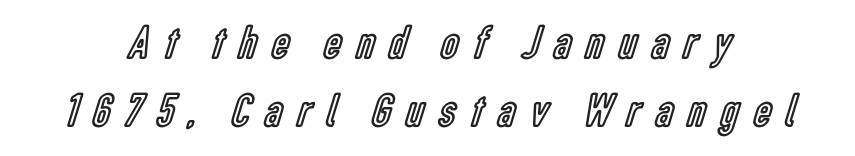
These lines are rendered in a variable-pitch font. Someone cranked the tracking dial way up on this one. Normally led — the rows are evenly, conventionally spaced. This rendering features lettering with no underline.
